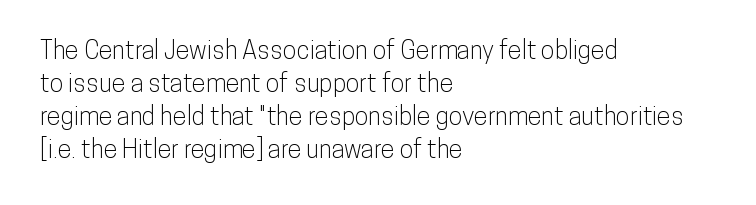
The image shows 25 px text type, upright; set left-aligned, normal line spacing (1.32x), normal letter spacing, not underlined.
